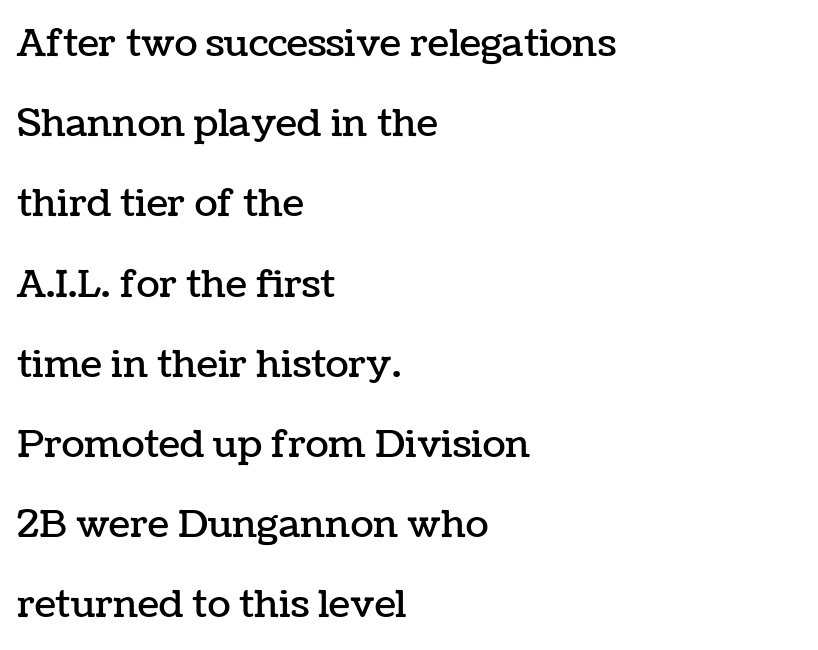
{"italic": "no", "width": "normal", "stroke_contrast": "low", "x_height": "medium", "monospaced": "no", "underline": "no", "align": "left", "line_spacing": "loose", "line_spacing_ratio": 2.11, "letter_spacing": "normal", "letter_spacing_em": 0.0, "glyph_px": 38}
